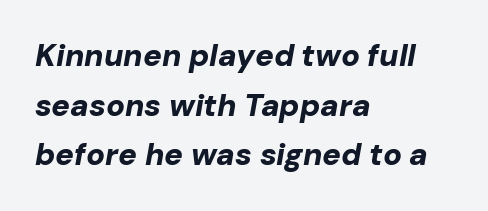
{"italic": "yes", "lean": "right", "slant_degrees": 10, "bold": "yes", "weight": "bold", "width": "normal", "stroke_contrast": "low", "x_height": "medium", "monospaced": "no", "underline": "no", "align": "left", "line_spacing": "normal", "line_spacing_ratio": 1.6, "letter_spacing": "normal", "letter_spacing_em": 0.0, "glyph_px": 31}
